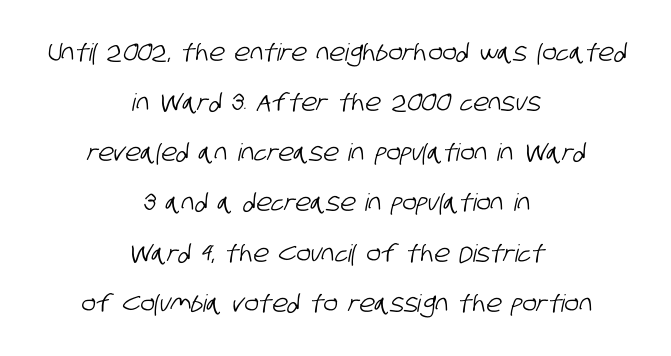
{"underline": "no", "align": "center", "line_spacing": "loose", "line_spacing_ratio": 2.09, "letter_spacing": "normal", "letter_spacing_em": 0.0, "glyph_px": 24}
